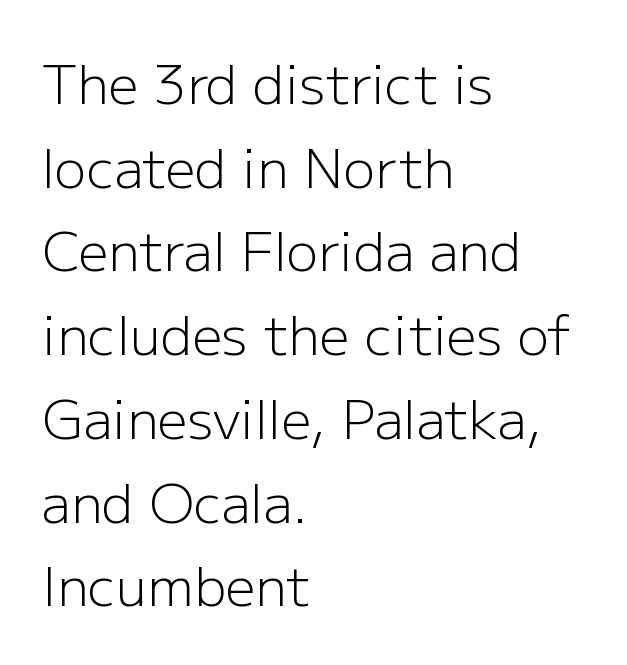
The letterforms sit shoulder to shoulder at normal distance. Each letter keeps its own natural width here, so spacing adapts to shape. The gap between lines stays unmarked. Compared with typical paragraphs, the rows here are spaced about the same. This rendering employs a face without finishing strokes, i.e., a sans-serif.
